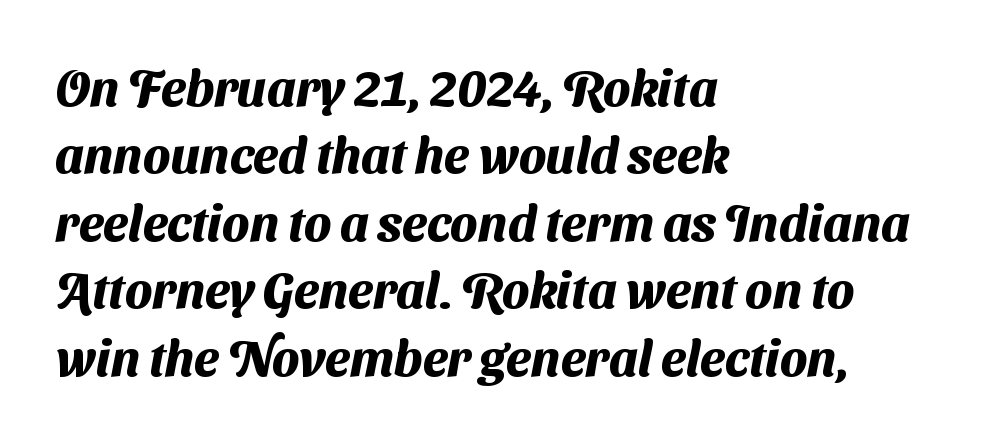
The image shows 50 px heavy sans-serif type; set left-aligned, normal line spacing (1.35x), normal letter spacing, not underlined; medium stroke contrast and a medium x-height.
